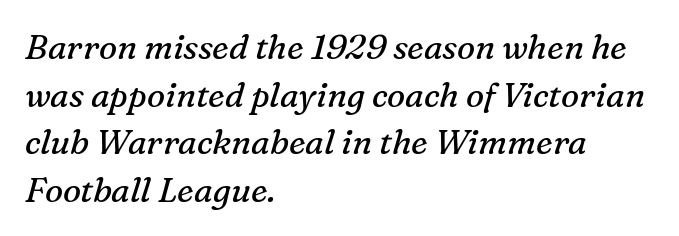
Q: Is the text bold? A: No.
Q: Is the text italic (slanted)? A: Yes, it leans right by about 16 degrees.
Q: Is the typeface a serif or a sans-serif typeface? A: Serif.
Q: Is the text underlined? A: No.
Q: How is the paragraph aligned? A: Left-aligned.
Q: Is the spacing between letters normal or unusually wide? A: Normal.
Q: Is the spacing between lines tight, normal or loose? A: Normal.
Q: Width (condensed, normal, or wide)? A: Normal.
Q: Stroke contrast? A: Medium.
Q: x-height? A: Medium.
Q: Monospaced? A: No.
